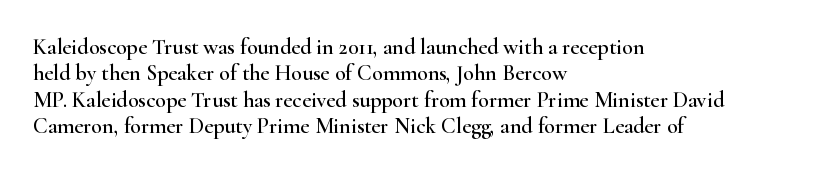
The image shows 22 px text type, upright; set left-aligned, line spacing 1.2x, normal letter spacing, not underlined.
